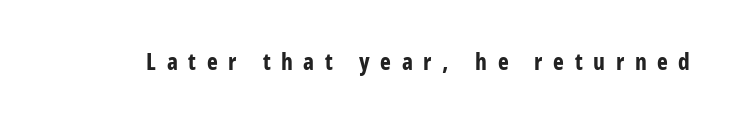
Substantial extra tracking has been applied to these lines. The letters stand straight up with perfectly vertical stems. The letters are bold, with thick, heavy strokes. Descender tails drop into unmarked territory.
